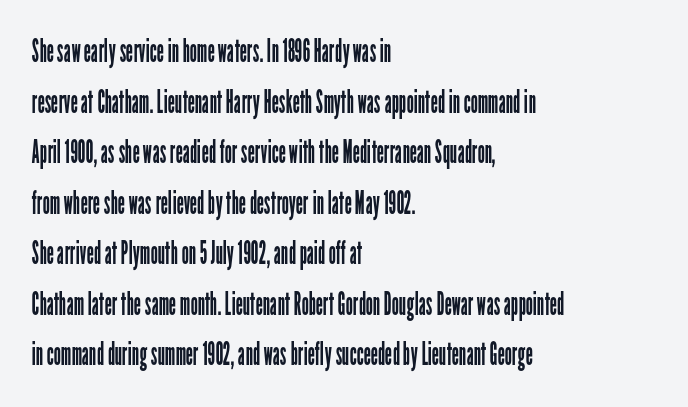
{"serif": "no", "italic": "no", "bold": "no", "weight": "regular", "width": "condensed", "stroke_contrast": "low", "x_height": "medium", "monospaced": "no", "underline": "no", "align": "left", "line_spacing": "normal", "line_spacing_ratio": 1.58, "letter_spacing": "normal", "letter_spacing_em": 0.0, "glyph_px": 32}
